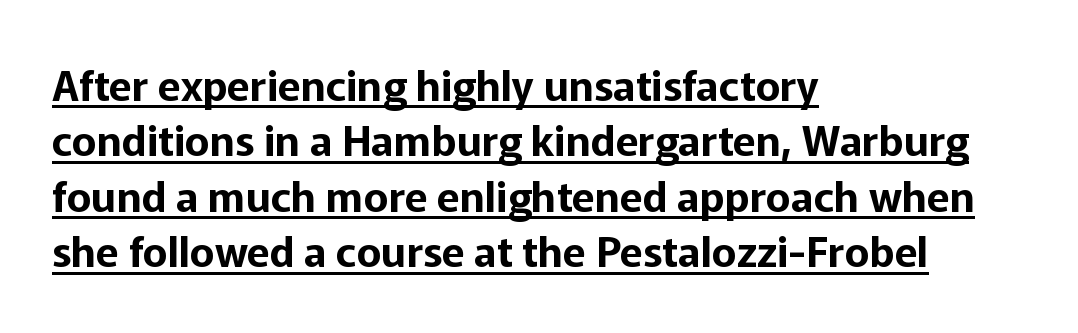
The image shows 42 px sans-serif type, upright; set left-aligned, normal line spacing (1.32x), normal letter spacing, underlined; low stroke contrast and a medium x-height.
